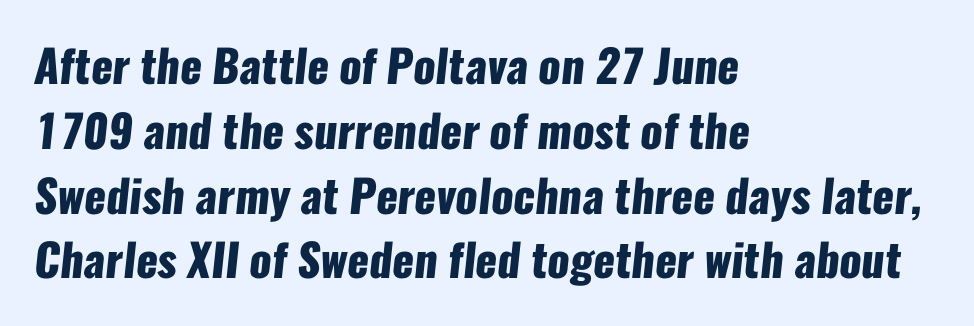
Q: Is the text bold? A: Yes.
Q: Is the typeface a serif or a sans-serif typeface? A: Sans-serif.
Q: Is the text underlined? A: No.
Q: How is the paragraph aligned? A: Left-aligned.
Q: Is the spacing between letters normal or unusually wide? A: Normal.
Q: Is the spacing between lines tight, normal or loose? A: Normal.
Q: Width (condensed, normal, or wide)? A: Condensed.
Q: Stroke contrast? A: Low.
Q: x-height? A: Medium.
Q: Monospaced? A: No.
